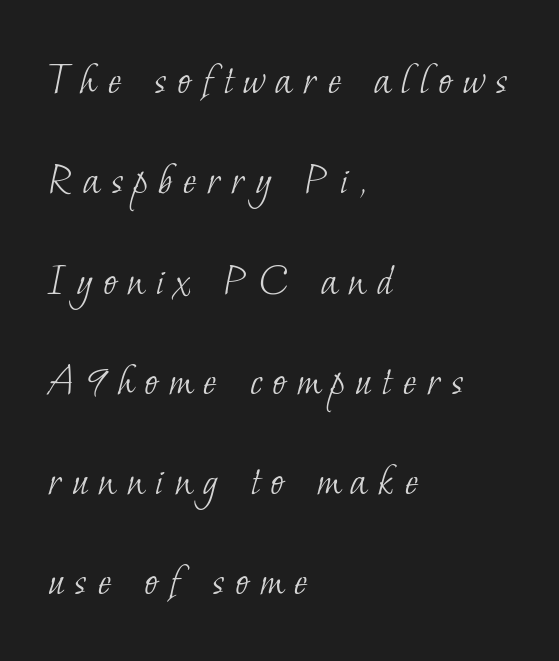
Caption: multi-line text, flush left, ragged right. This rendering features lettering with no underline. Nothing heavy about these letters — not bold at all. Note: serifs present on the glyphs. Leading: increased.
